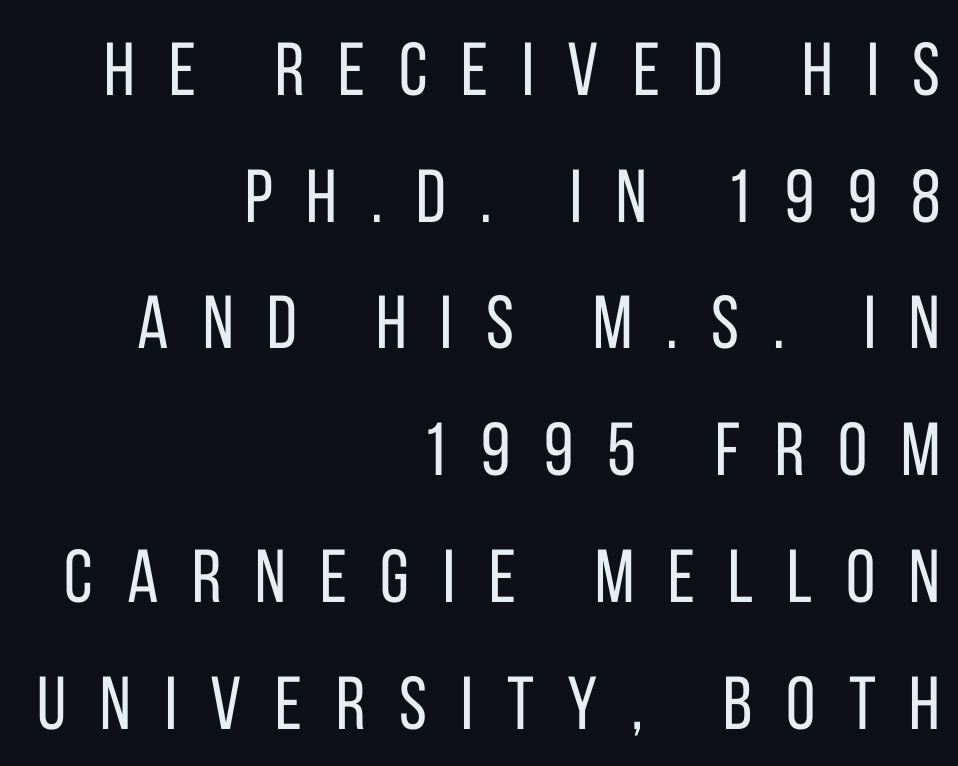
The image shows 75 px regular-weight, condensed sans-serif type, upright; set right-aligned, normal line spacing (1.69x), unusually wide letter spacing (+0.45 em), not underlined; low stroke contrast and a large x-height.
